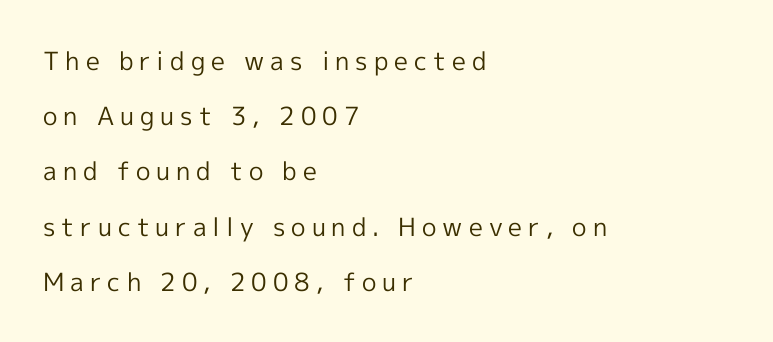
{"italic": "no", "bold": "no", "underline": "no", "align": "left", "line_spacing": "loose", "line_spacing_ratio": 2.21, "letter_spacing": "wide", "letter_spacing_em": 0.24, "glyph_px": 25}
